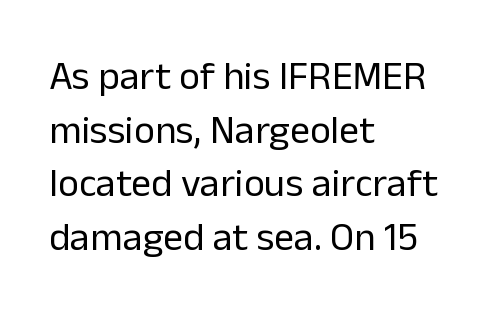
{"serif": "no", "italic": "no", "bold": "no", "weight": "regular", "width": "normal", "stroke_contrast": "low", "x_height": "medium", "monospaced": "no", "underline": "no", "align": "left", "line_spacing": "normal", "line_spacing_ratio": 1.34, "letter_spacing": "normal", "letter_spacing_em": 0.0, "glyph_px": 40}
